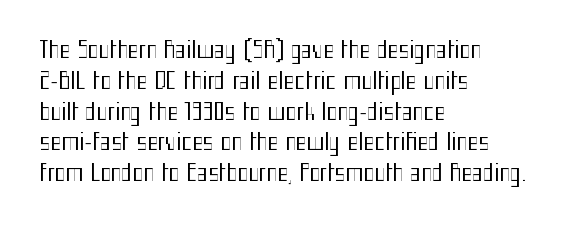
Descenders are the only things crossing below the line. The font sits on the lighter half of the weight spectrum, regular included. Does the copy run flush right? No — it runs flush left. Vertically, the passage feels balanced, rows spaced as you'd expect.
